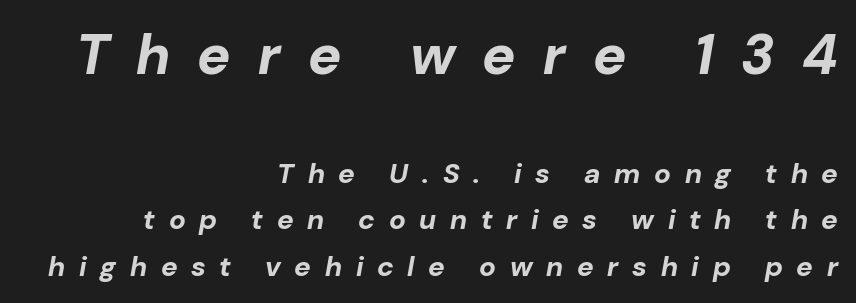
Tall strokes in this sample are angled rather than plumb. The sample has been set heavy, in full bold. Is the block centered? No — it sits flush against the right margin. Is the letter spacing exaggerated? Yes — the characters are pushed far apart.
